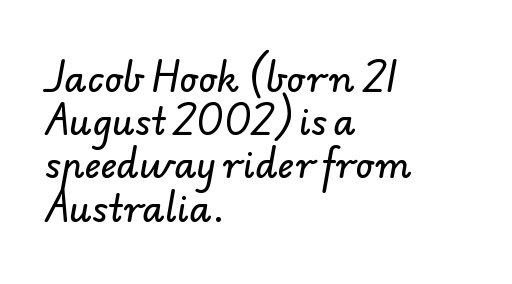
Q: Is the typeface a serif or a sans-serif typeface? A: Sans-serif.
Q: Is the text underlined? A: No.
Q: How is the paragraph aligned? A: Left-aligned.
Q: Is the spacing between letters normal or unusually wide? A: Normal.
Q: Width (condensed, normal, or wide)? A: Normal.
Q: Stroke contrast? A: Low.
Q: x-height? A: Small.
Q: Monospaced? A: No.
